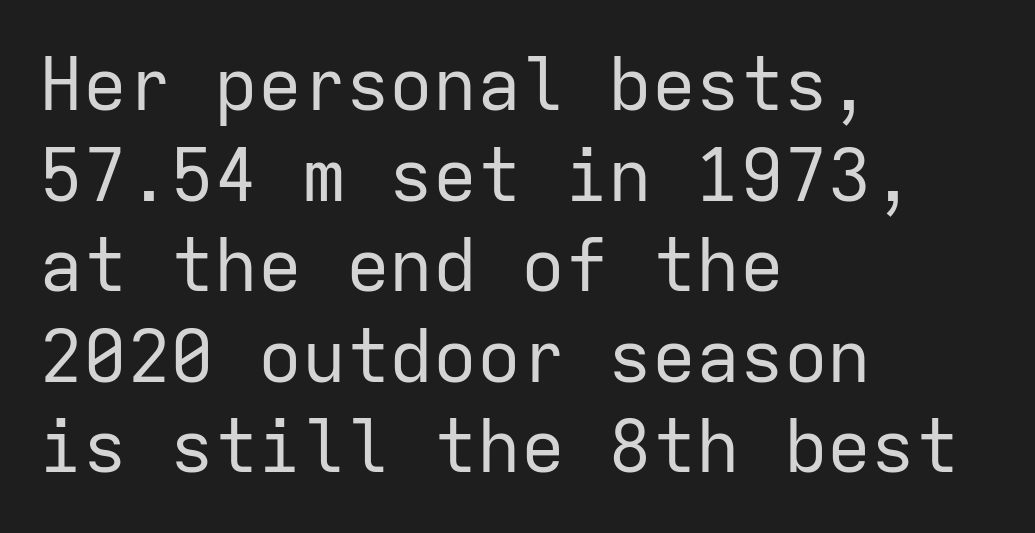
Q: Is the text bold? A: No.
Q: Is the text italic (slanted)? A: No, it is upright.
Q: Is the typeface a serif or a sans-serif typeface? A: Sans-serif.
Q: Is the text underlined? A: No.
Q: How is the paragraph aligned? A: Left-aligned.
Q: Is the spacing between letters normal or unusually wide? A: Normal.
Q: Width (condensed, normal, or wide)? A: Normal.
Q: Stroke contrast? A: Low.
Q: x-height? A: Medium.
Q: Monospaced? A: Yes.
